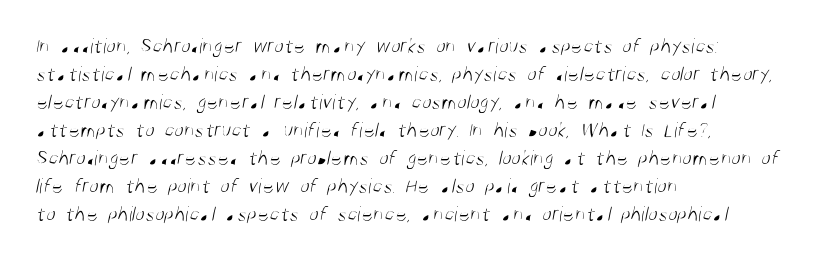
The image shows 22 px text type; set left-aligned, normal line spacing (1.27x), normal letter spacing, not underlined.
